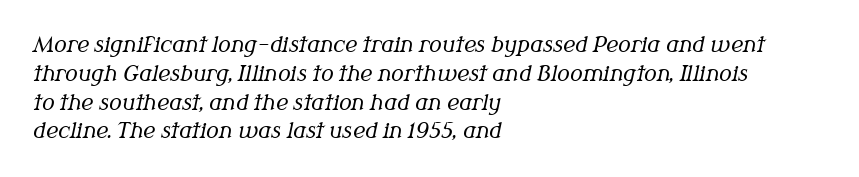
Vertical stems look standard width or narrower in stroke. Descender tails drop into unmarked territory. The leading is moderate, giving the passage an even texture. It's the slanting kind of type. The letters sit at their default tracking, neither squeezed nor spread. Each line starts at the same left margin while the right side varies.
